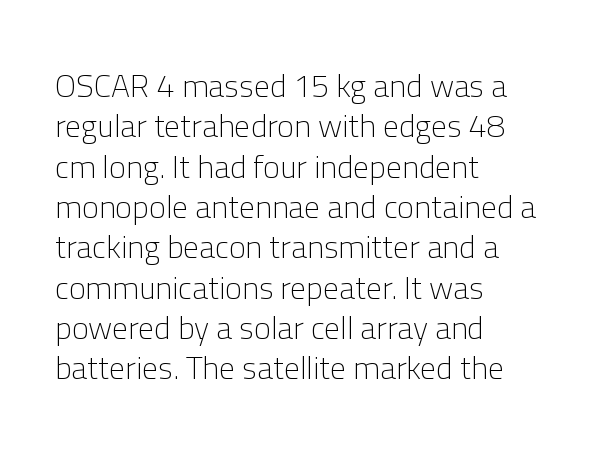
The image shows 32 px light sans-serif type, upright; set left-aligned, normal line spacing (1.26x), normal letter spacing, not underlined; low stroke contrast and a medium x-height.
